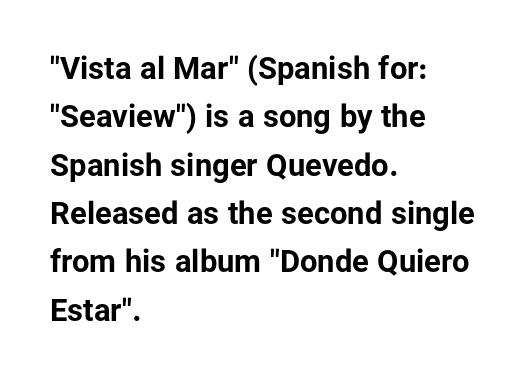
Q: Is the text bold? A: Yes.
Q: Is the text italic (slanted)? A: No, it is upright.
Q: Is the typeface a serif or a sans-serif typeface? A: Sans-serif.
Q: Is the text underlined? A: No.
Q: How is the paragraph aligned? A: Left-aligned.
Q: Is the spacing between letters normal or unusually wide? A: Normal.
Q: Is the spacing between lines tight, normal or loose? A: Normal.
Q: Width (condensed, normal, or wide)? A: Normal.
Q: Stroke contrast? A: Low.
Q: x-height? A: Medium.
Q: Monospaced? A: No.
